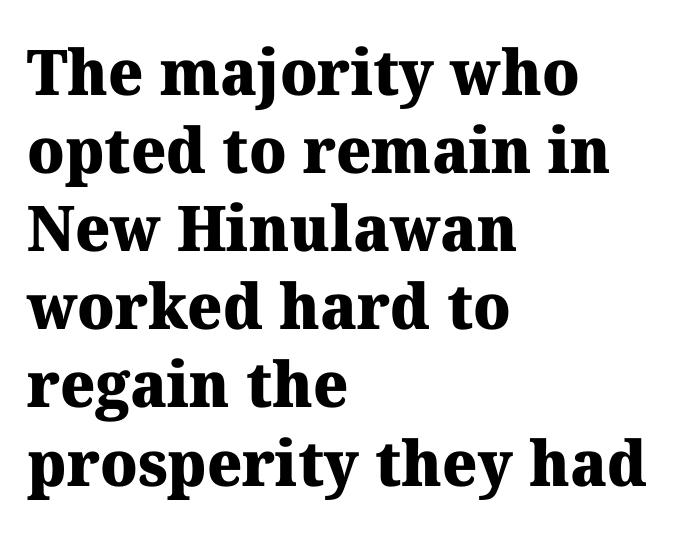
The gaps between neighbouring characters are ordinary and unremarkable. The space directly below the letters is spotless. Every letter is thick-stroked: bold, no question. Note the varied advance widths — an 'i' is clearly narrower than an 'm'. The compositor pushed each line to the left boundary. Check where the strokes stop: tiny serifs finish them off.
